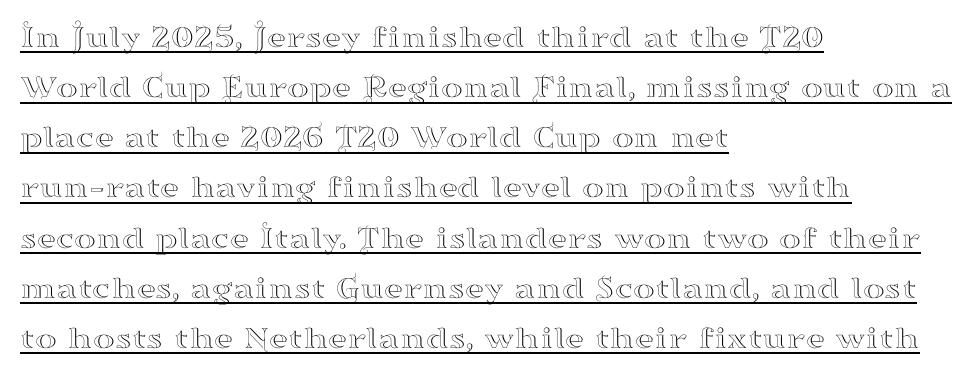
The image shows 33 px wide serif type, upright; set left-aligned, normal line spacing (1.52x), normal letter spacing, underlined; high stroke contrast and a small x-height.
